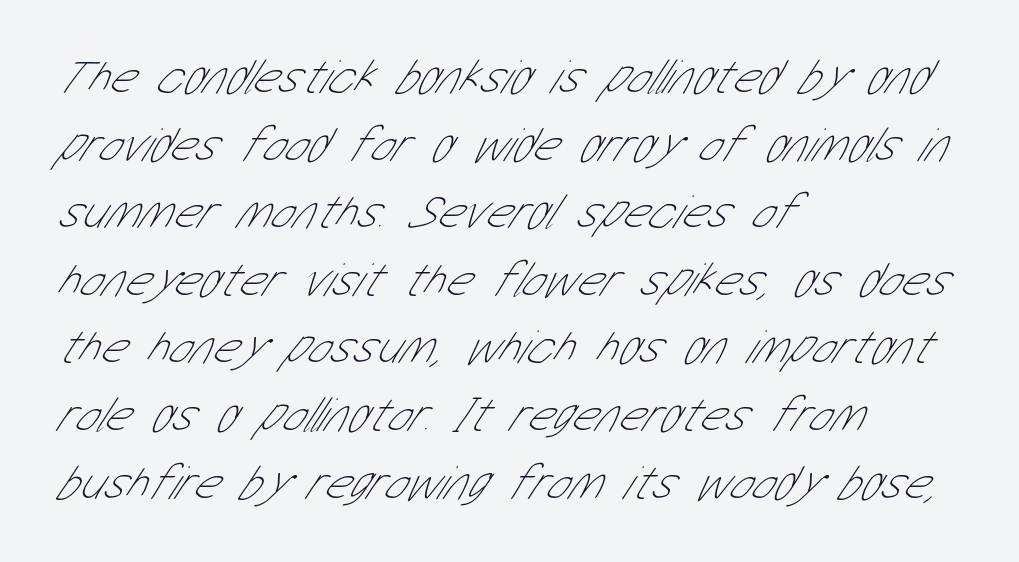
Q: Is the text bold? A: No.
Q: Is the typeface a serif or a sans-serif typeface? A: Sans-serif.
Q: Is the text underlined? A: No.
Q: How is the paragraph aligned? A: Left-aligned.
Q: Is the spacing between letters normal or unusually wide? A: Normal.
Q: Is the spacing between lines tight, normal or loose? A: Normal.
Q: Width (condensed, normal, or wide)? A: Condensed.
Q: Stroke contrast? A: Low.
Q: x-height? A: Medium.
Q: Monospaced? A: No.
